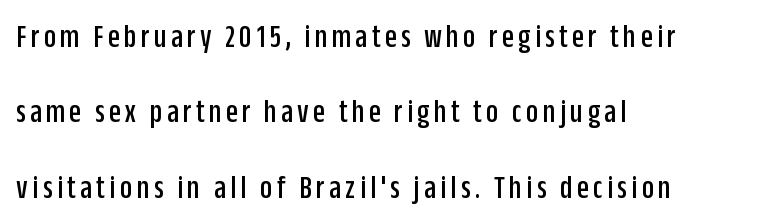
Type style note: lacks serifs. These lines are rendered in a variable-pitch font. Nobody drew a line under any word here. These lines are set flush left with a ragged right edge. The letters stand straight up with perfectly vertical stems. Whoever set this chose breathing room over compactness in the vertical rhythm.
